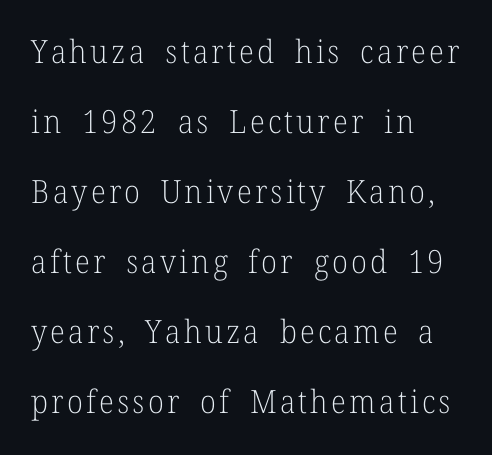
Q: Is the text bold? A: No.
Q: Is the text italic (slanted)? A: No, it is upright.
Q: Is the typeface a serif or a sans-serif typeface? A: Serif.
Q: Is the text underlined? A: No.
Q: How is the paragraph aligned? A: Left-aligned.
Q: Is the spacing between lines tight, normal or loose? A: Loose.
Q: Width (condensed, normal, or wide)? A: Normal.
Q: Stroke contrast? A: Low.
Q: x-height? A: Medium.
Q: Monospaced? A: No.
